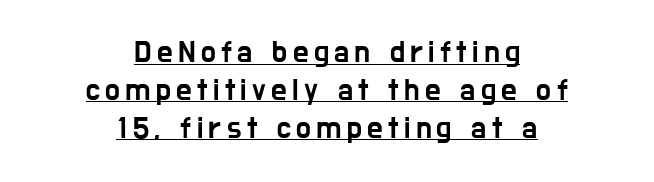
The image shows 31 px condensed sans-serif type, upright; set centered, line spacing 1.22x, underlined; low stroke contrast and a medium x-height.
